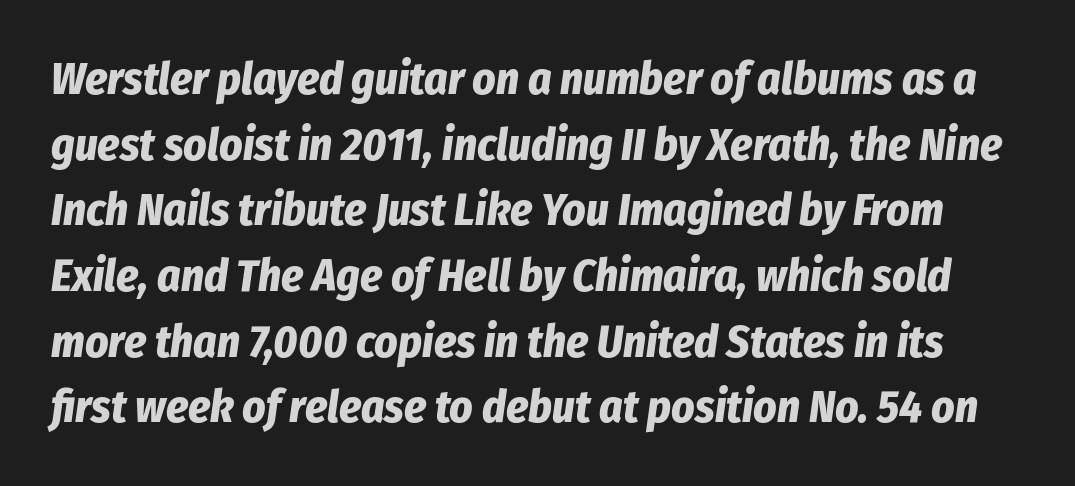
{"italic": "yes", "lean": "right", "slant_degrees": 8, "bold": "yes", "weight": "bold", "width": "condensed", "stroke_contrast": "low", "x_height": "medium", "monospaced": "no", "underline": "no", "line_spacing": "normal", "line_spacing_ratio": 1.46, "letter_spacing": "normal", "letter_spacing_em": 0.0, "glyph_px": 45}
